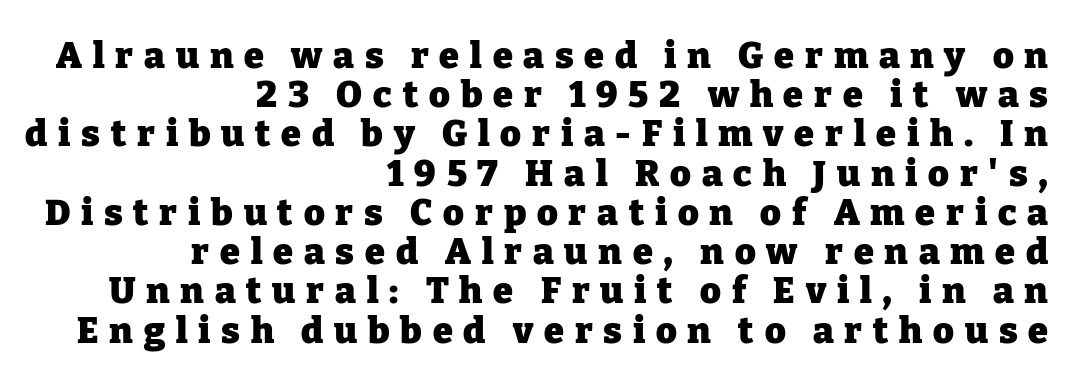
The specimen reads as upright at a glance. This sample trades vertical openness for compactness between lines. Caption: expanded tracking, letters set apart. Spacing verdict: proportional, widths tailored to each character.
